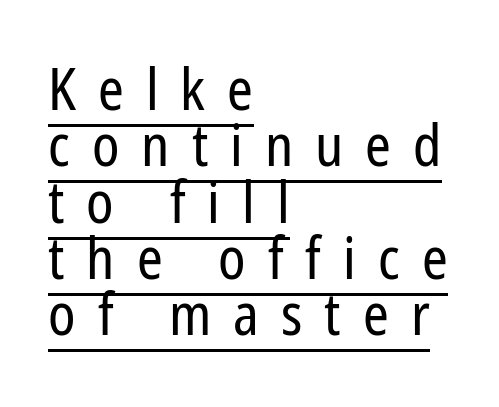
{"serif": "no", "italic": "no", "bold": "no", "weight": "regular", "width": "condensed", "stroke_contrast": "low", "x_height": "medium", "monospaced": "no", "underline": "yes", "align": "left", "line_spacing": "tight", "line_spacing_ratio": 0.97, "letter_spacing": "wide", "letter_spacing_em": 0.38, "glyph_px": 58}
